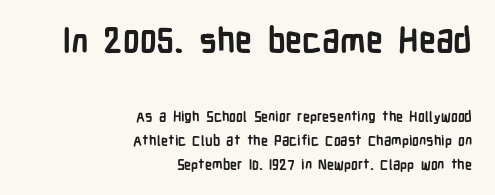
The image shows 34 px semibold, condensed sans-serif type, upright; set right-aligned, line spacing 1.72x, normal letter spacing, not underlined; the first (top) block is 2.43x larger; low stroke contrast and a medium x-height.
